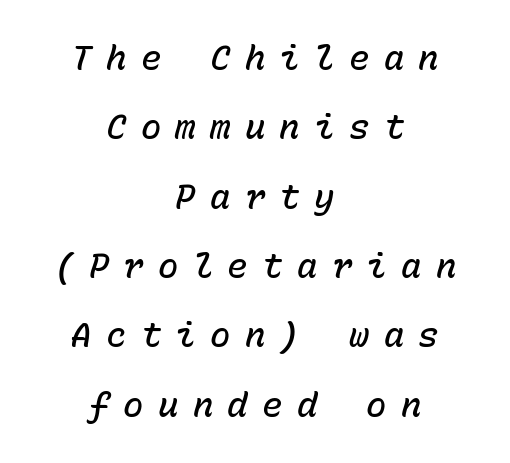
The image shows 34 px semibold type, italic (leaning right), monospaced; set centered, loose line spacing (2.04x), unusually wide letter spacing (+0.42 em), not underlined; low stroke contrast and a medium x-height.
